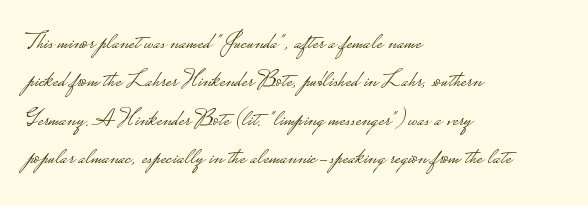
{"bold": "no", "underline": "no", "align": "left", "line_spacing": "normal", "line_spacing_ratio": 1.6, "letter_spacing": "normal", "letter_spacing_em": 0.0, "glyph_px": 24}
